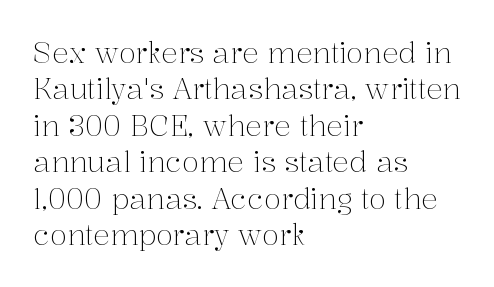
{"serif": "yes", "italic": "no", "bold": "no", "weight": "light", "width": "normal", "stroke_contrast": "medium", "x_height": "medium", "monospaced": "no", "underline": "no", "align": "left", "line_spacing": "normal", "line_spacing_ratio": 1.3, "letter_spacing": "normal", "letter_spacing_em": 0.0, "glyph_px": 28}
